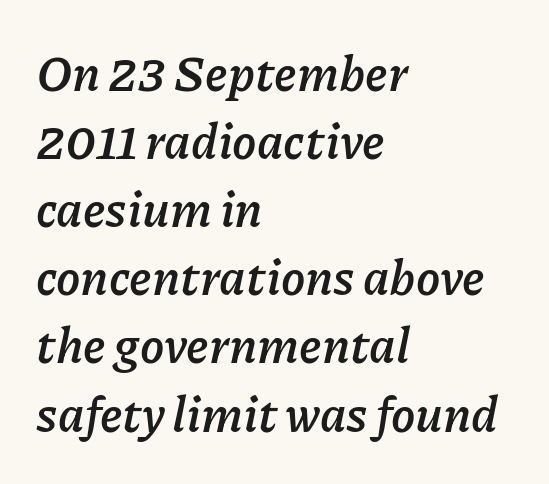
Q: Is the text bold? A: Yes.
Q: Is the text italic (slanted)? A: Yes, it leans right by about 11 degrees.
Q: Is the text underlined? A: No.
Q: How is the paragraph aligned? A: Left-aligned.
Q: Is the spacing between letters normal or unusually wide? A: Normal.
Q: Is the spacing between lines tight, normal or loose? A: Normal.
Q: Width (condensed, normal, or wide)? A: Normal.
Q: Stroke contrast? A: Low.
Q: x-height? A: Medium.
Q: Monospaced? A: No.
